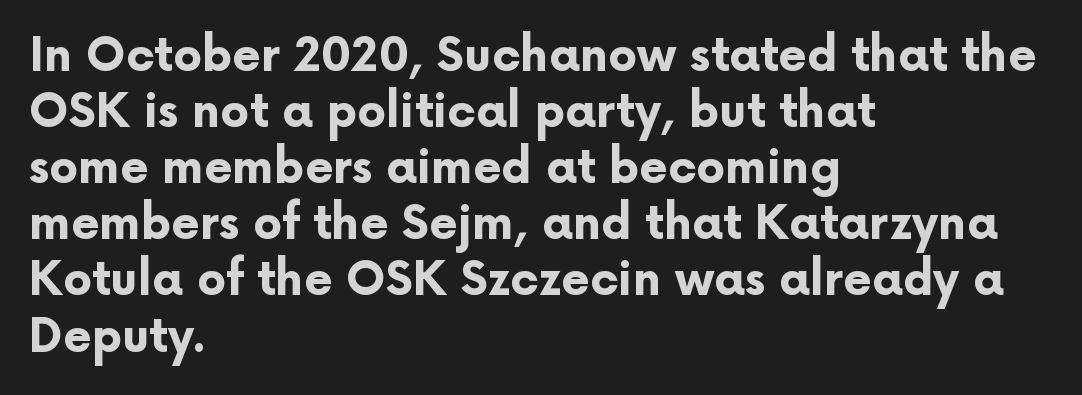
{"serif": "no", "italic": "no", "bold": "yes", "weight": "bold", "width": "normal", "stroke_contrast": "low", "x_height": "medium", "monospaced": "no", "underline": "no", "align": "left", "line_spacing_ratio": 1.22, "letter_spacing": "normal", "letter_spacing_em": 0.0, "glyph_px": 46}
